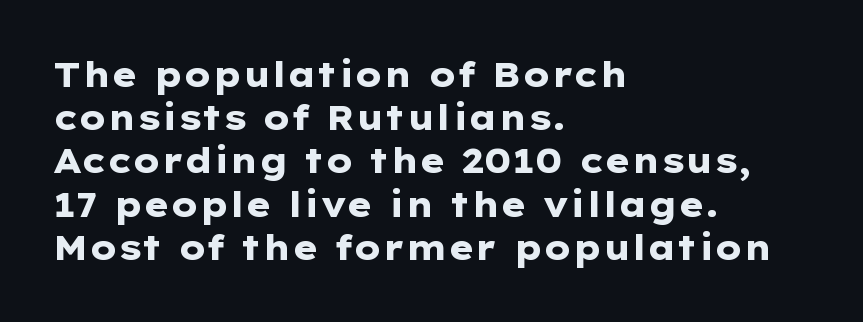
Q: Is the text bold? A: Yes.
Q: Is the text italic (slanted)? A: No, it is upright.
Q: Is the typeface a serif or a sans-serif typeface? A: Sans-serif.
Q: Is the text underlined? A: No.
Q: How is the paragraph aligned? A: Left-aligned.
Q: Is the spacing between letters normal or unusually wide? A: Normal.
Q: Is the spacing between lines tight, normal or loose? A: Normal.
Q: Width (condensed, normal, or wide)? A: Wide.
Q: Stroke contrast? A: Low.
Q: x-height? A: Medium.
Q: Monospaced? A: No.
